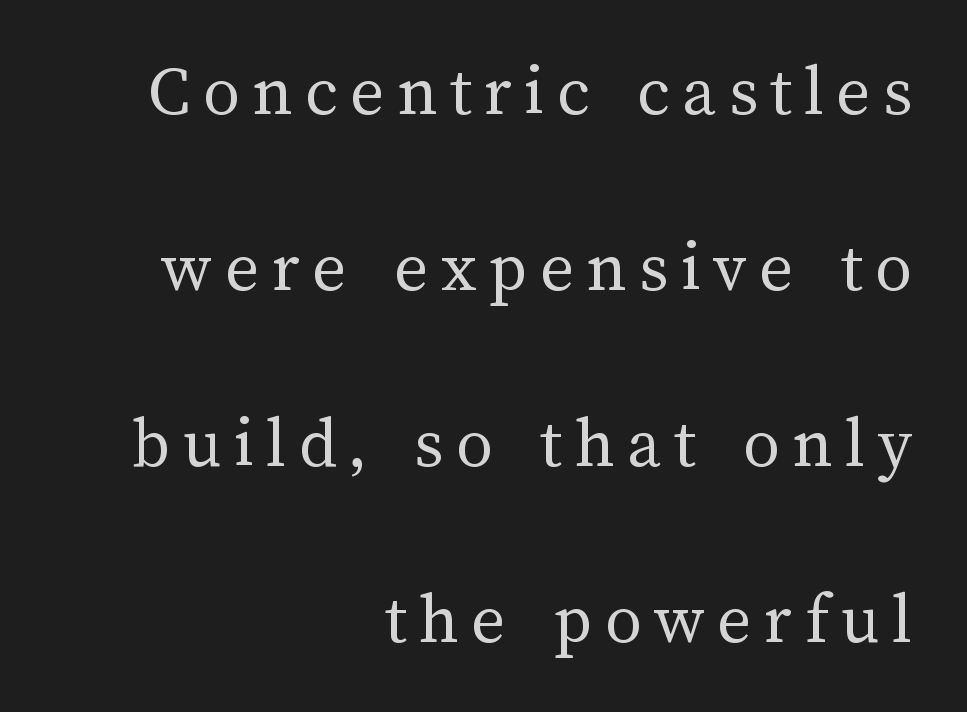
The rendering anchors every line to the right-hand side. The cut favours lightness, reaching ordinary text weight at its darkest. Check the space under the baseline: it is left empty. The lettering stays uniformly vertical, giving the passage a roman look.
